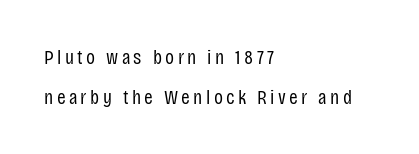
Q: Is the text bold? A: No.
Q: Is the text italic (slanted)? A: No, it is upright.
Q: Is the text underlined? A: No.
Q: How is the paragraph aligned? A: Left-aligned.
